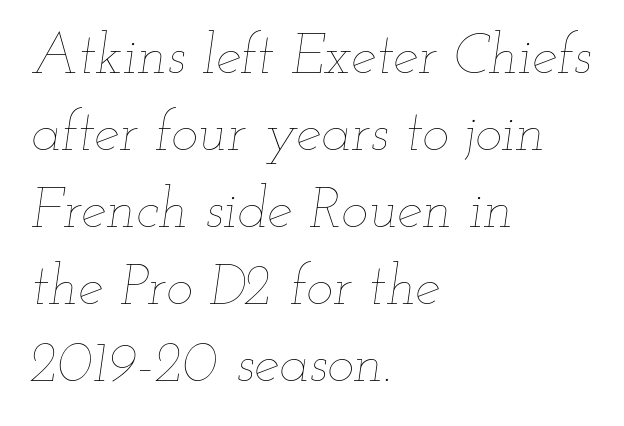
Bold? No — there's no thickening of the strokes. Regarding leading, the lines here are spaced in the standard way. Nobody drew a line under any word here. Tracking value appears to be zero — textbook default spacing. All the whitespace from short lines collects on the right. These lines are rendered in a variable-pitch font.
